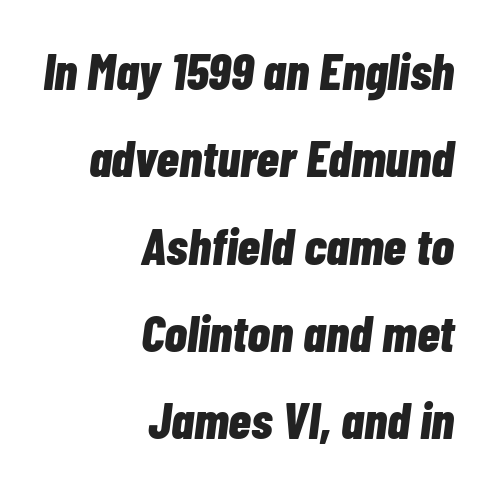
If you measured baseline to baseline, you'd find a middling distance. No extra tracking has been applied to these lines. Short and long lines alike share a common ending point at right. Thick stems and heavy bowls — unmistakably bold.
